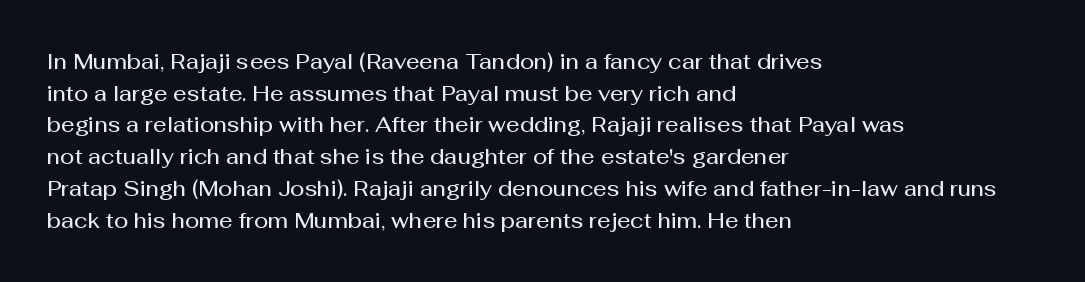
{"italic": "no", "bold": "semi", "underline": "no", "align": "left", "line_spacing": "normal", "line_spacing_ratio": 1.51, "letter_spacing": "normal", "letter_spacing_em": 0.0, "glyph_px": 21}
